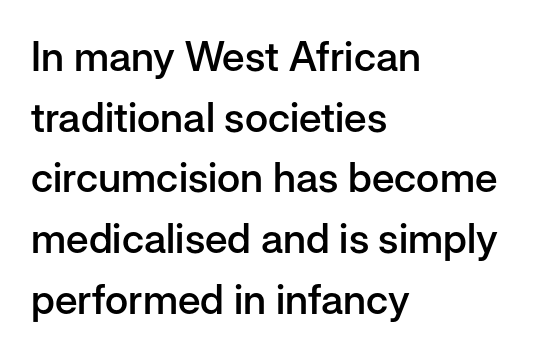
Q: Is the text bold? A: Semi-bold.
Q: Is the text italic (slanted)? A: No, it is upright.
Q: Is the typeface a serif or a sans-serif typeface? A: Sans-serif.
Q: Is the text underlined? A: No.
Q: How is the paragraph aligned? A: Left-aligned.
Q: Is the spacing between letters normal or unusually wide? A: Normal.
Q: Is the spacing between lines tight, normal or loose? A: Normal.
Q: Width (condensed, normal, or wide)? A: Normal.
Q: Stroke contrast? A: Low.
Q: x-height? A: Medium.
Q: Monospaced? A: No.
